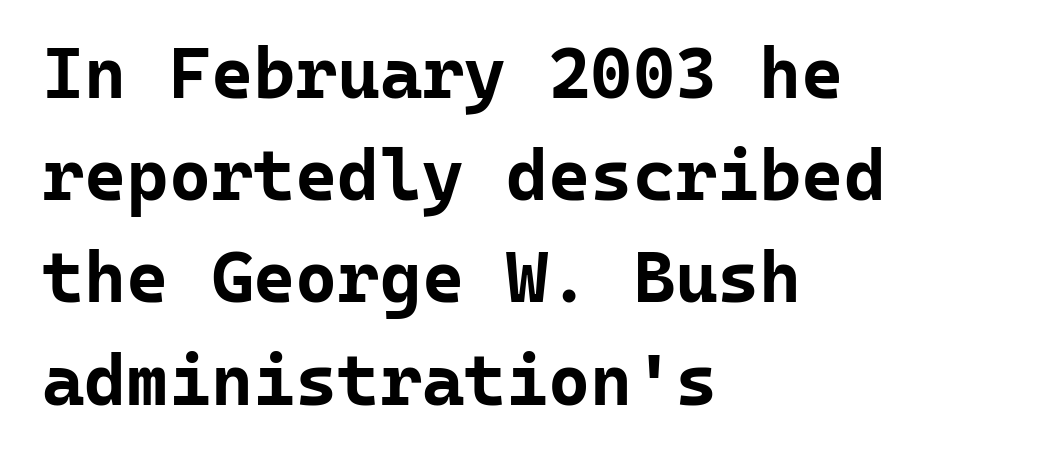
The image shows 72 px bold sans-serif type, upright, monospaced; set left-aligned, normal line spacing (1.42x), normal letter spacing, not underlined; low stroke contrast and a medium x-height.
